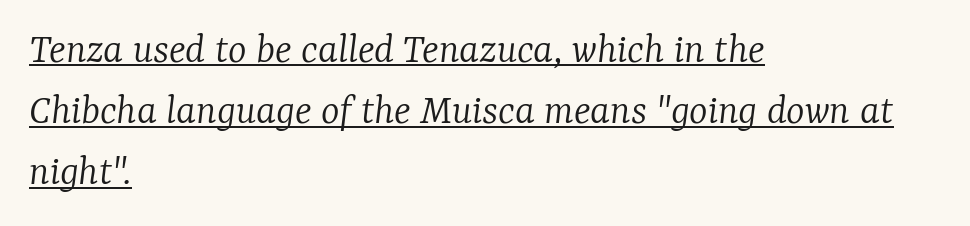
The image shows 44 px light serif type, italic (leaning right); set left-aligned, normal line spacing (1.39x), normal letter spacing, underlined; low stroke contrast and a medium x-height.
